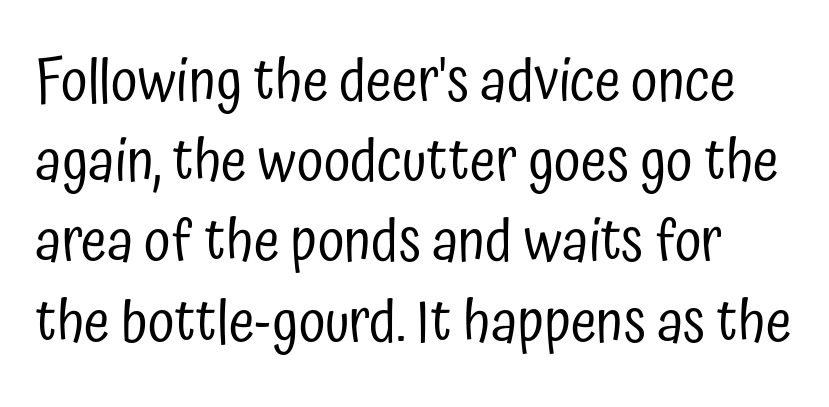
The letterforms sit shoulder to shoulder at normal distance. Does the type have serifs? No, each stem ends abruptly. Caption: face not bold, strokes unweighted. The strip under each line holds only bare page.
